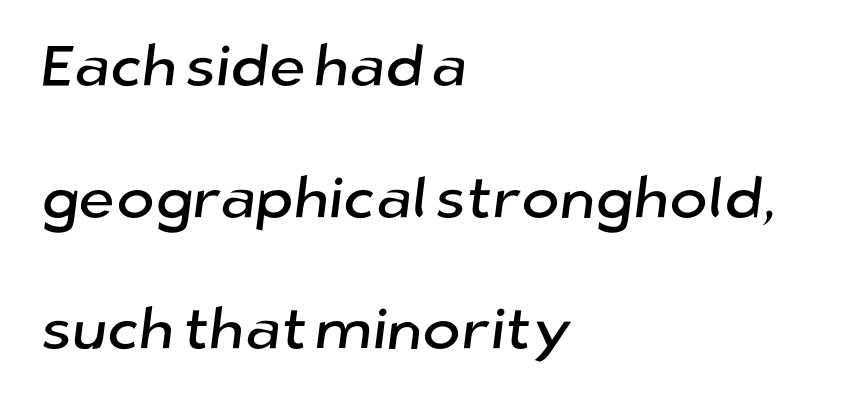
{"serif": "no", "width": "normal", "stroke_contrast": "low", "x_height": "medium", "monospaced": "no", "underline": "no", "align": "left", "line_spacing": "loose", "line_spacing_ratio": 2.27, "letter_spacing": "normal", "letter_spacing_em": 0.0, "glyph_px": 58}
